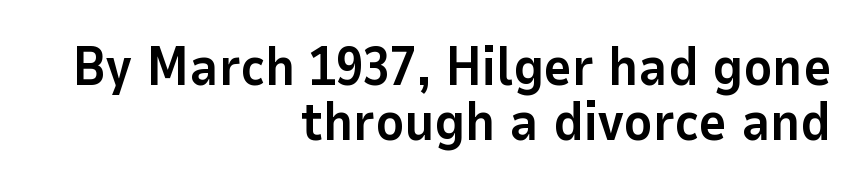
Q: Is the text bold? A: Yes.
Q: Is the text italic (slanted)? A: No, it is upright.
Q: Is the typeface a serif or a sans-serif typeface? A: Sans-serif.
Q: Is the text underlined? A: No.
Q: How is the paragraph aligned? A: Right-aligned.
Q: Is the spacing between letters normal or unusually wide? A: Normal.
Q: Is the spacing between lines tight, normal or loose? A: Tight.
Q: Width (condensed, normal, or wide)? A: Normal.
Q: Stroke contrast? A: Low.
Q: x-height? A: Medium.
Q: Monospaced? A: No.
